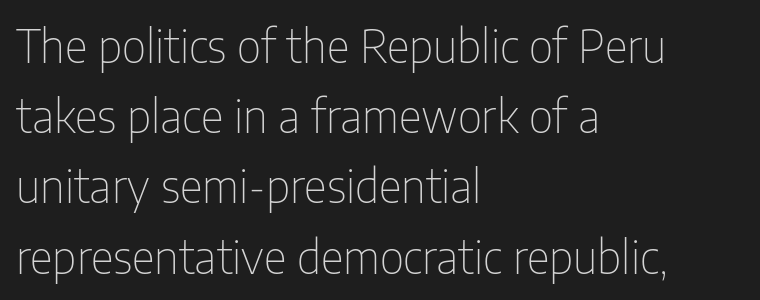
{"serif": "no", "italic": "no", "bold": "no", "weight": "thin", "width": "condensed", "stroke_contrast": "low", "x_height": "medium", "monospaced": "no", "underline": "no", "align": "left", "line_spacing": "normal", "line_spacing_ratio": 1.56, "letter_spacing": "normal", "letter_spacing_em": 0.0, "glyph_px": 45}
